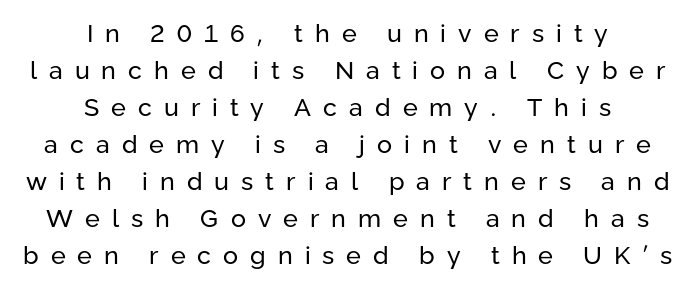
Words float on clear page, feet unadorned. The type is letterspaced generously, with wide tracking. Quick note: not italic, upright. Leading: standard. A centered setting, common on invitations and titles, is used for this passage.
